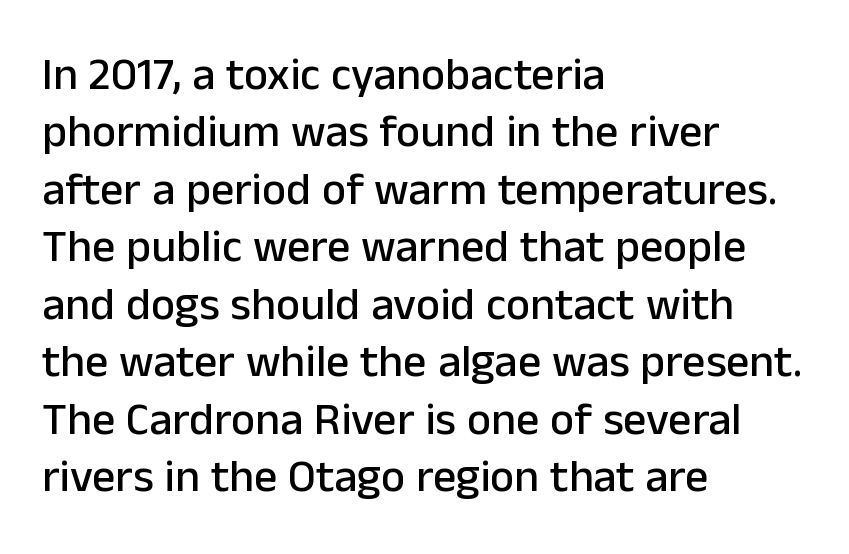
Q: Is the text italic (slanted)? A: No, it is upright.
Q: Is the typeface a serif or a sans-serif typeface? A: Sans-serif.
Q: Is the text underlined? A: No.
Q: How is the paragraph aligned? A: Left-aligned.
Q: Is the spacing between letters normal or unusually wide? A: Normal.
Q: Is the spacing between lines tight, normal or loose? A: Normal.
Q: Width (condensed, normal, or wide)? A: Normal.
Q: Stroke contrast? A: Low.
Q: x-height? A: Medium.
Q: Monospaced? A: No.
